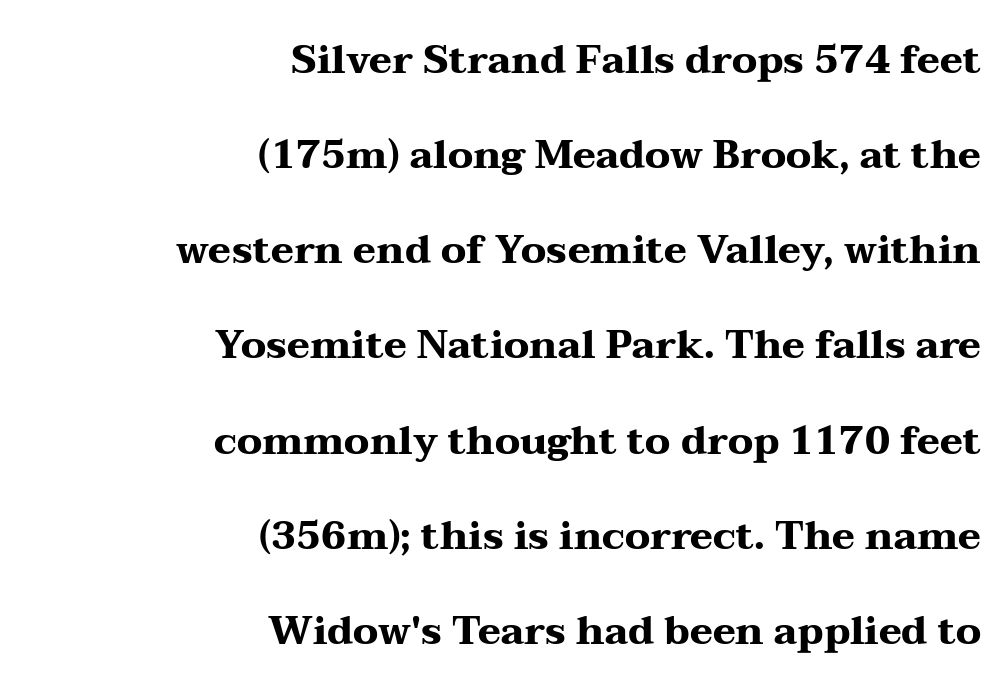
The characters look thick and weighty, a clear bold. The font family rendered here belongs to the serif group. Observe the ordinary spacing: letters are neighbours, not strangers. Ascenders rise straight up at ninety degrees.
